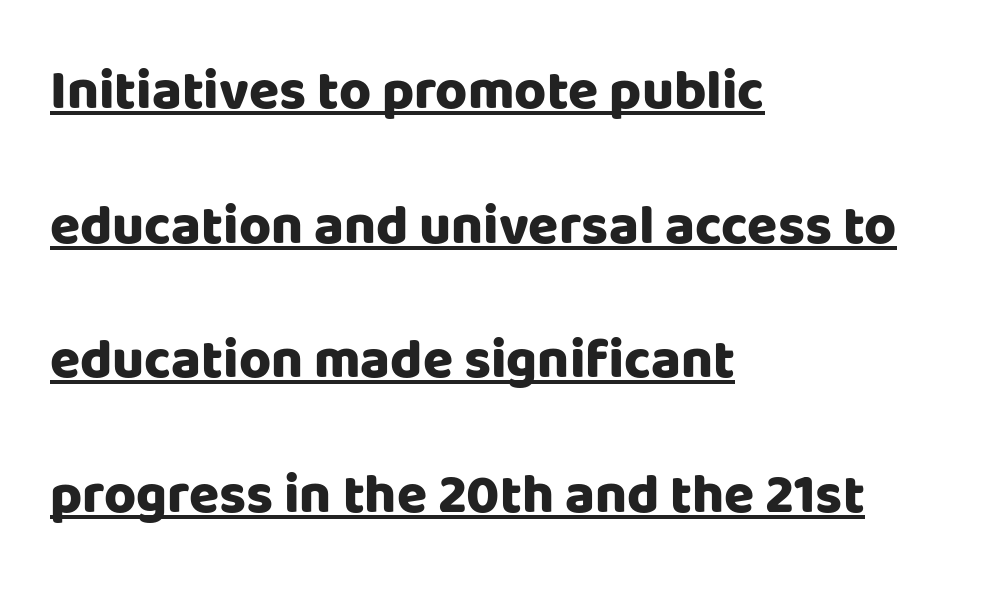
Decoration check: the copy is underlined. The rendering uses a bold face; every stroke is thick and dark. Horizontal alignment here is leftward, the default for most running prose. The passage shown has conventional tracking throughout. Horizontal bands of white between lines are thick stripes.
